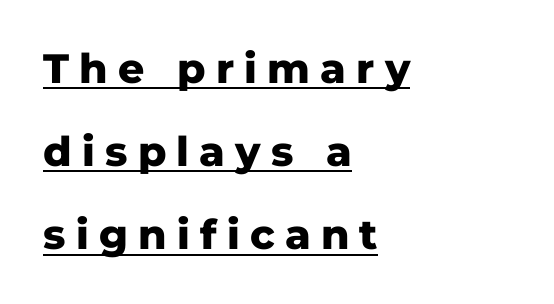
Q: Is the text bold? A: Yes.
Q: Is the text italic (slanted)? A: No, it is upright.
Q: Is the typeface a serif or a sans-serif typeface? A: Sans-serif.
Q: Is the text underlined? A: Yes.
Q: How is the paragraph aligned? A: Left-aligned.
Q: Is the spacing between letters normal or unusually wide? A: Unusually wide.
Q: Is the spacing between lines tight, normal or loose? A: Loose.
Q: Width (condensed, normal, or wide)? A: Normal.
Q: Stroke contrast? A: Low.
Q: x-height? A: Medium.
Q: Monospaced? A: No.
